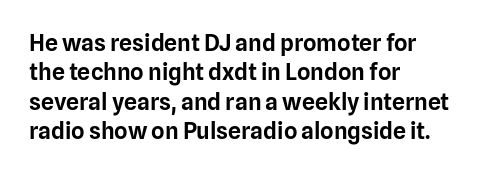
Q: Is the text italic (slanted)? A: No, it is upright.
Q: Is the text underlined? A: No.
Q: How is the paragraph aligned? A: Left-aligned.
Q: Is the spacing between letters normal or unusually wide? A: Normal.
Q: Is the spacing between lines tight, normal or loose? A: Normal.
